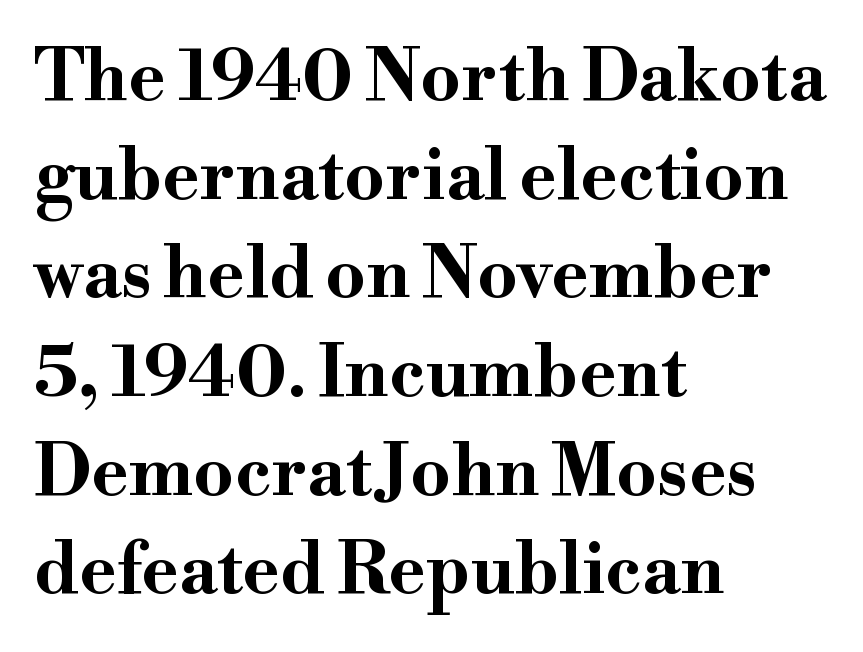
Q: Is the text bold? A: Yes.
Q: Is the text italic (slanted)? A: No, it is upright.
Q: Is the typeface a serif or a sans-serif typeface? A: Serif.
Q: Is the text underlined? A: No.
Q: How is the paragraph aligned? A: Left-aligned.
Q: Is the spacing between letters normal or unusually wide? A: Normal.
Q: Is the spacing between lines tight, normal or loose? A: Normal.
Q: Width (condensed, normal, or wide)? A: Wide.
Q: Stroke contrast? A: High.
Q: x-height? A: Small.
Q: Monospaced? A: No.
